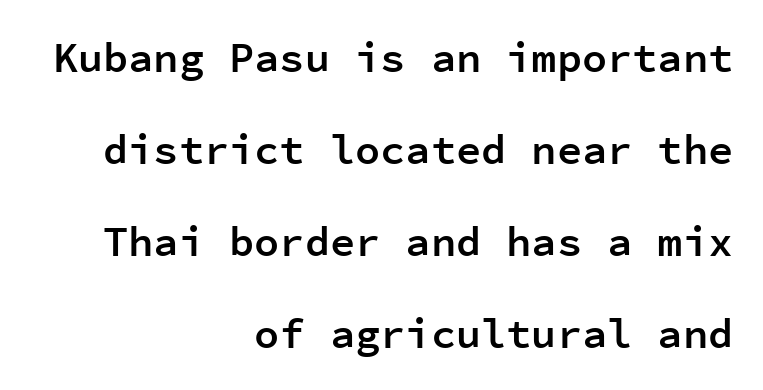
Words appear dense and cohesive because spacing is normal. Summary of weight: moderately heavy, a semibold. Type style note: lacks serifs. Honestly, there is no underline to notice here at all.
